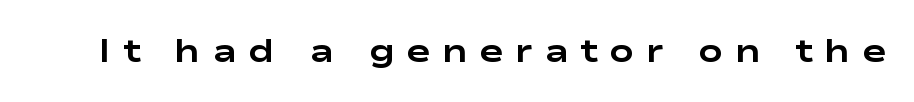
{"serif": "no", "italic": "no", "bold": "yes", "weight": "bold", "width": "wide", "stroke_contrast": "low", "x_height": "medium", "monospaced": "no", "underline": "no", "letter_spacing": "wide", "letter_spacing_em": 0.34, "glyph_px": 33}
